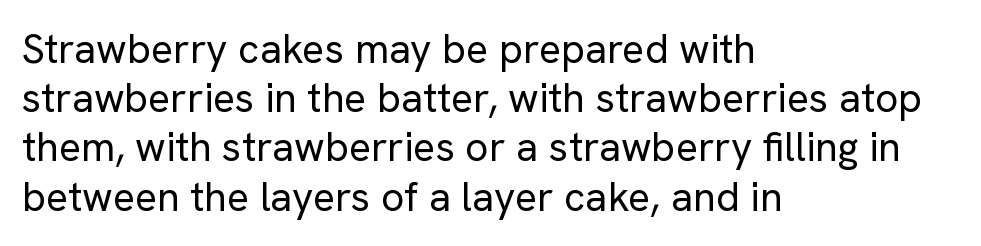
The image shows 41 px regular-weight sans-serif type, upright; set left-aligned, line spacing 1.2x, normal letter spacing, not underlined; low stroke contrast and a medium x-height.
